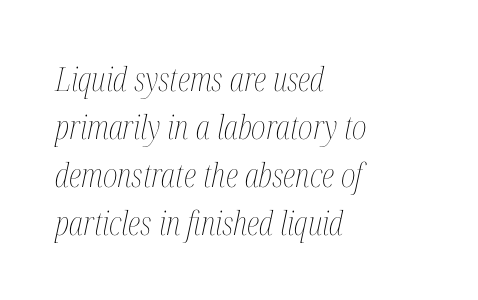
The image shows 33 px thin, condensed type, italic (leaning right); set left-aligned, normal line spacing (1.45x), normal letter spacing, not underlined; medium stroke contrast and a medium x-height.
